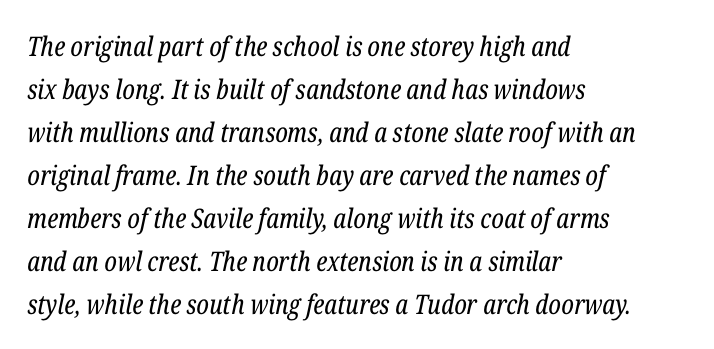
The image shows 27 px text type, italic (leaning right); set left-aligned, normal line spacing (1.59x), normal letter spacing, not underlined.
